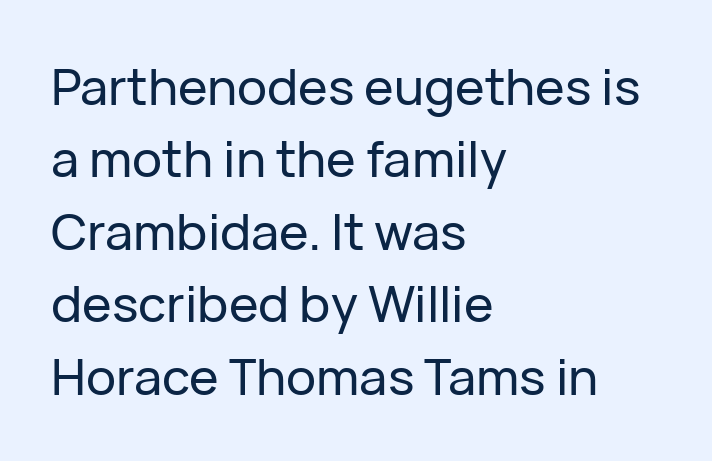
The image shows 50 px sans-serif type, upright; set left-aligned, normal line spacing (1.45x), normal letter spacing, not underlined; low stroke contrast and a medium x-height.
